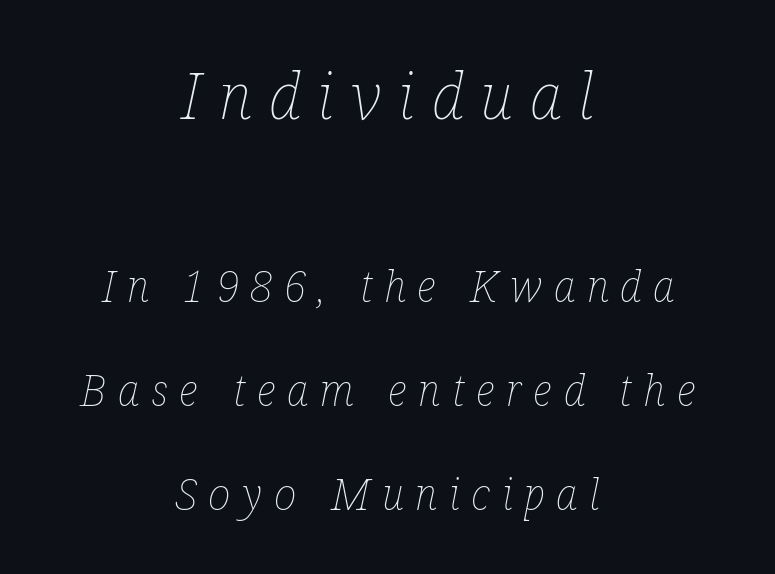
Weight: not bold — regular or lighter. Block one is the big one; block two sits smaller underneath. Here the glyphs are tracked loosely, breaking word shapes into spaced letters. Varying glyph widths throughout — classic text-font behaviour. Each new line begins a long way beneath the previous one.
